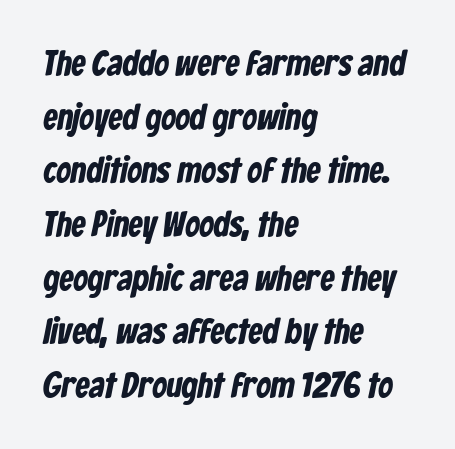
{"serif": "no", "width": "condensed", "stroke_contrast": "low", "x_height": "medium", "monospaced": "no", "underline": "no", "align": "left", "line_spacing": "normal", "line_spacing_ratio": 1.49, "letter_spacing": "normal", "letter_spacing_em": 0.0, "glyph_px": 36}
